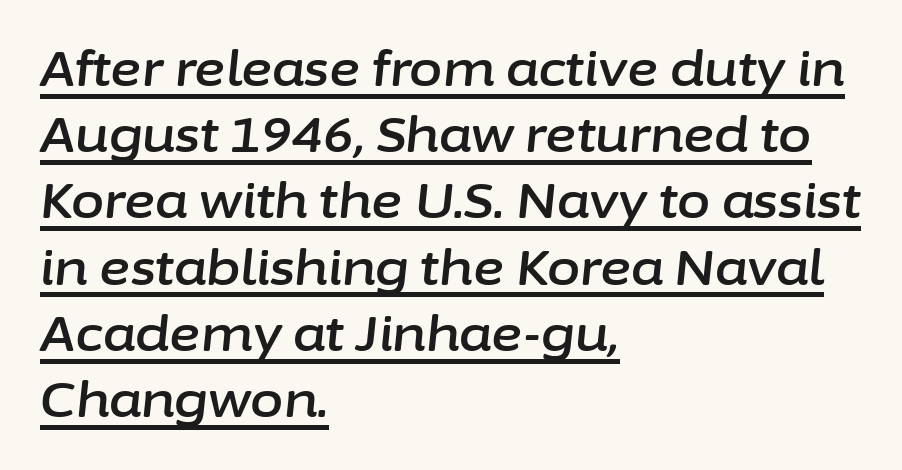
The image shows 48 px text type, italic (leaning right); set left-aligned, normal line spacing (1.38x), normal letter spacing, underlined; low stroke contrast and a medium x-height.
